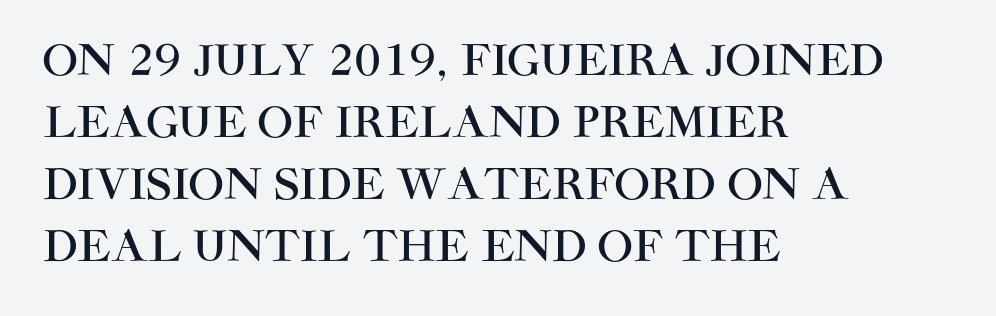
Q: Is the text italic (slanted)? A: No, it is upright.
Q: Is the typeface a serif or a sans-serif typeface? A: Sans-serif.
Q: Is the text underlined? A: No.
Q: How is the paragraph aligned? A: Left-aligned.
Q: Is the spacing between letters normal or unusually wide? A: Normal.
Q: Is the spacing between lines tight, normal or loose? A: Normal.
Q: Width (condensed, normal, or wide)? A: Normal.
Q: Stroke contrast? A: High.
Q: x-height? A: Large.
Q: Monospaced? A: No.
